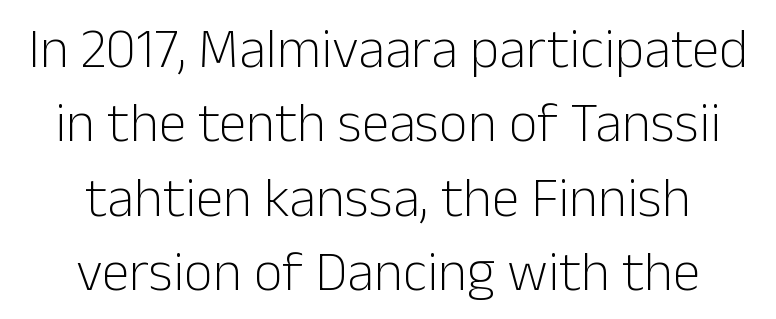
Words float on clear page, feet unadorned. Posture: upright roman. A student would call this center alignment; a typographer would say set centered. Evenly set lines give the paragraph a standard silhouette. Nobody touched the tracking dial on this one.
